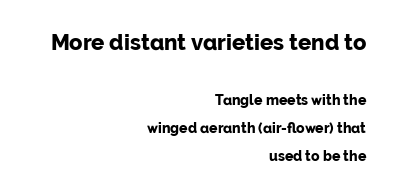
Baseline-to-baseline distance is far greater than the letter height. Unmarked baselines from the first word to the last. The type sits square on the baseline with zero lean. This sample is right-justified, so line beginnings fall wherever the words allow.
